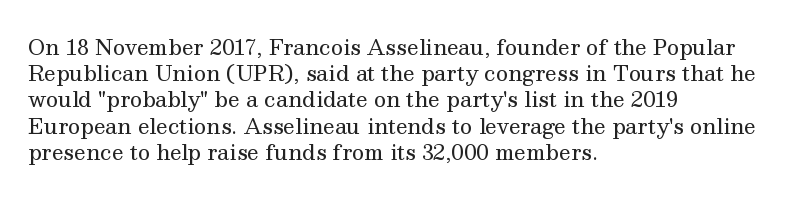
The image shows 21 px text type, upright; set left-aligned, normal line spacing (1.25x), normal letter spacing, not underlined.
